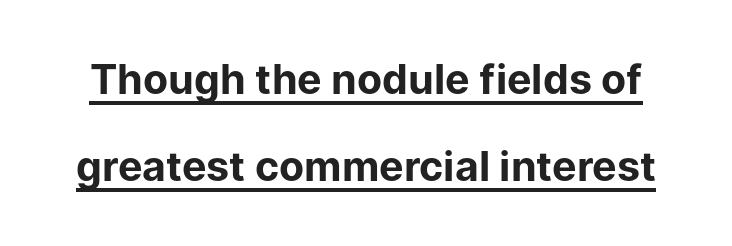
The image shows 41 px bold sans-serif type, upright; set loose line spacing (2.13x), normal letter spacing, underlined; low stroke contrast and a medium x-height.
